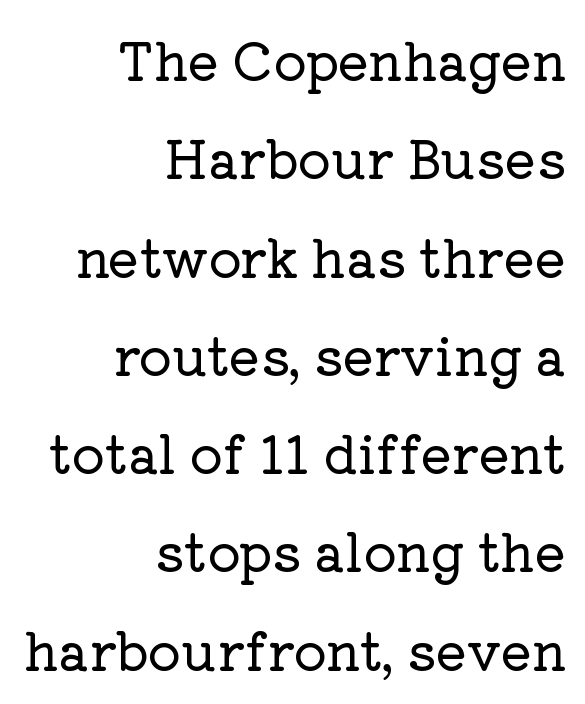
Underline: absent. Visually the block forms a straight wall on the right and a jagged coastline on the left. Look at the tracking — it's just the regular setting, nothing added. Italic: no, the glyphs are upright roman.
